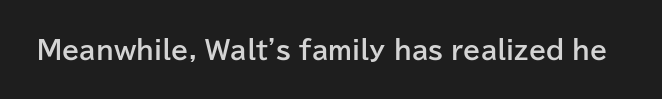
Underlining? Definitely not there. Strong, thick strokes mark this as bold type. This sample uses an upright cut, with every glyph sitting square on the baseline. A typesetter would call this zero additional tracking.
